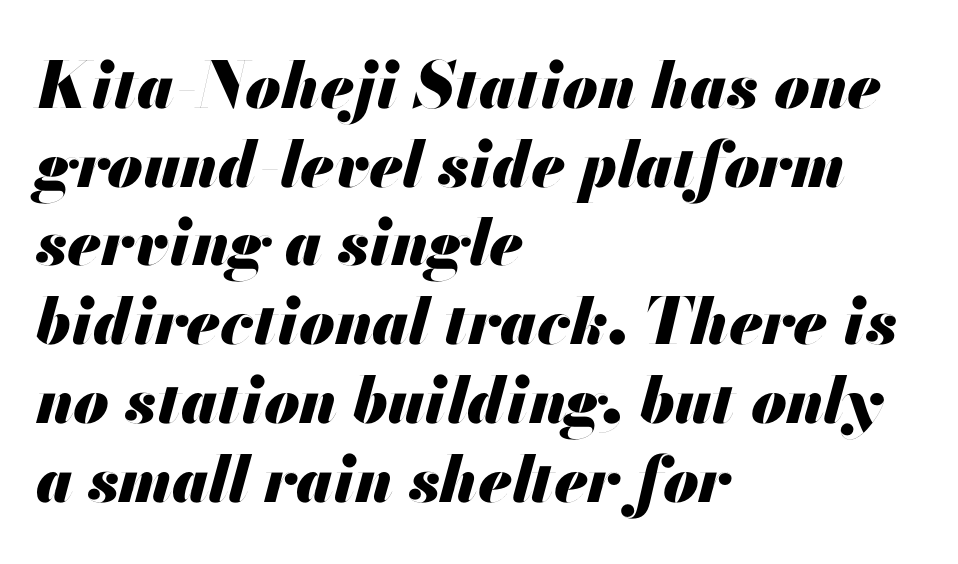
Q: Is the text bold? A: Yes.
Q: Is the text italic (slanted)? A: Yes, it leans right by about 13 degrees.
Q: Is the text underlined? A: No.
Q: How is the paragraph aligned? A: Left-aligned.
Q: Is the spacing between letters normal or unusually wide? A: Normal.
Q: Width (condensed, normal, or wide)? A: Normal.
Q: Stroke contrast? A: Medium.
Q: x-height? A: Small.
Q: Monospaced? A: No.
